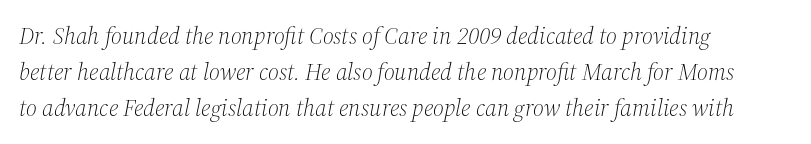
Short note: letters normally spaced. The font sits on the lighter half of the weight spectrum, regular included. Is the block centered? No — it sits flush against the left margin. When letters slant like this, we call the style italic. Lines of text with bare space underneath. The block of text has a typical density, with ordinary space between rows.
